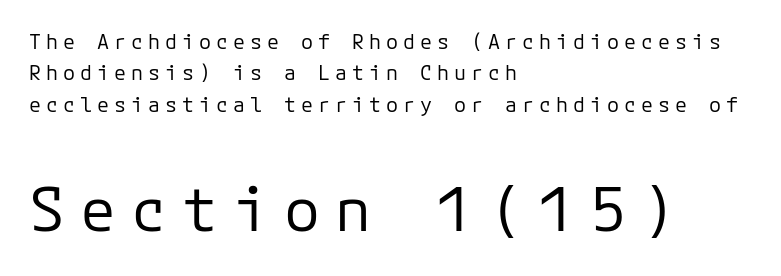
Q: Is the text bold? A: No.
Q: Is the text italic (slanted)? A: No, it is upright.
Q: Is the typeface a serif or a sans-serif typeface? A: Sans-serif.
Q: Is the text underlined? A: No.
Q: How is the paragraph aligned? A: Left-aligned.
Q: Is the spacing between letters normal or unusually wide? A: Unusually wide.
Q: Is the spacing between lines tight, normal or loose? A: Normal.
Q: Which block of text is set in a larger size, the first (top) or the second (bottom)? A: The second (bottom) one.
Q: Width (condensed, normal, or wide)? A: Normal.
Q: Stroke contrast? A: Low.
Q: x-height? A: Medium.
Q: Monospaced? A: Yes.
